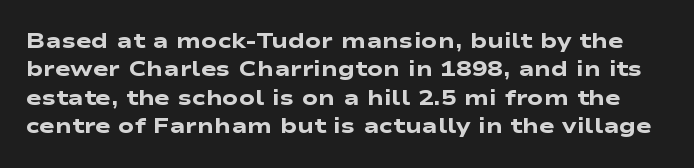
Q: Is the text bold? A: Yes.
Q: Is the text underlined? A: No.
Q: Is the spacing between letters normal or unusually wide? A: Normal.
Q: Is the spacing between lines tight, normal or loose? A: Normal.
